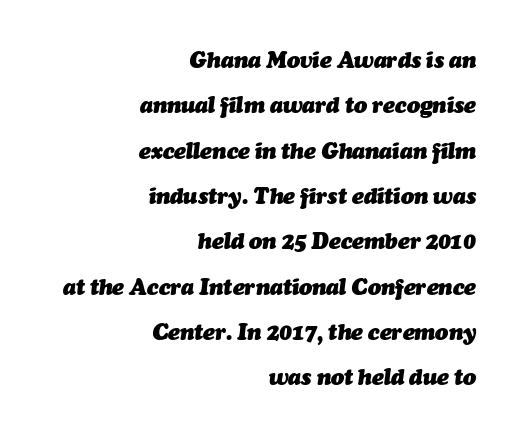
The image shows 22 px bold type, italic (leaning right); set right-aligned, loose line spacing (2.06x), normal letter spacing, not underlined.
